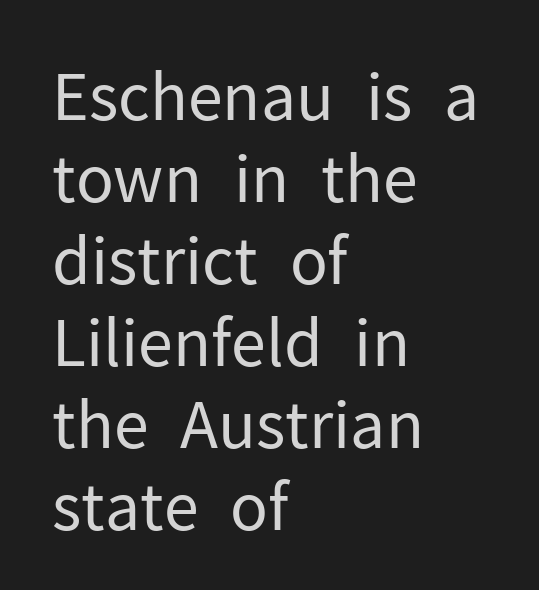
The image shows 64 px regular-weight sans-serif type, upright; set left-aligned, normal line spacing (1.28x), normal letter spacing, not underlined; low stroke contrast and a medium x-height.
